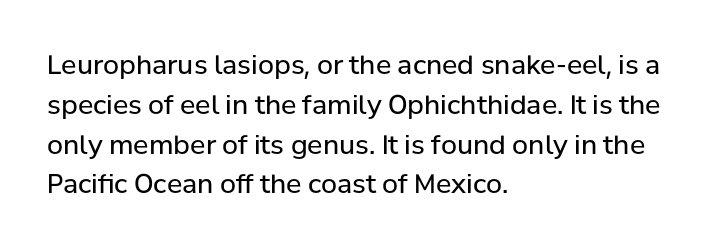
Q: Is the text bold? A: No.
Q: Is the text italic (slanted)? A: No, it is upright.
Q: Is the text underlined? A: No.
Q: How is the paragraph aligned? A: Left-aligned.
Q: Is the spacing between letters normal or unusually wide? A: Normal.
Q: Is the spacing between lines tight, normal or loose? A: Normal.
